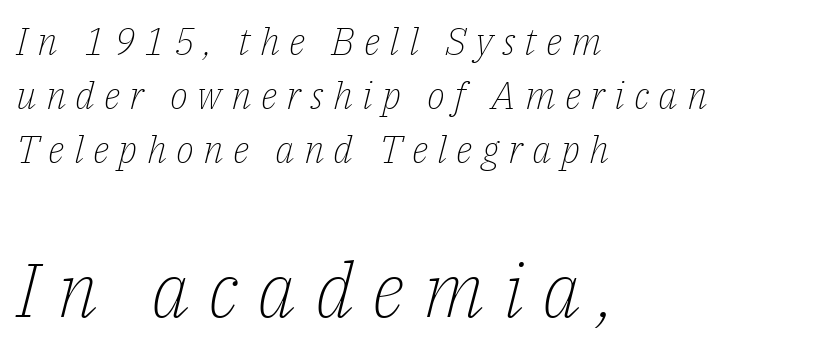
Q: Is the text bold? A: No.
Q: Is the text italic (slanted)? A: Yes, it leans right by about 14 degrees.
Q: Is the typeface a serif or a sans-serif typeface? A: Serif.
Q: Is the text underlined? A: No.
Q: How is the paragraph aligned? A: Left-aligned.
Q: Is the spacing between letters normal or unusually wide? A: Unusually wide.
Q: Is the spacing between lines tight, normal or loose? A: Normal.
Q: Which block of text is set in a larger size, the first (top) or the second (bottom)? A: The second (bottom) one.
Q: Width (condensed, normal, or wide)? A: Normal.
Q: Stroke contrast? A: Low.
Q: x-height? A: Medium.
Q: Monospaced? A: No.
